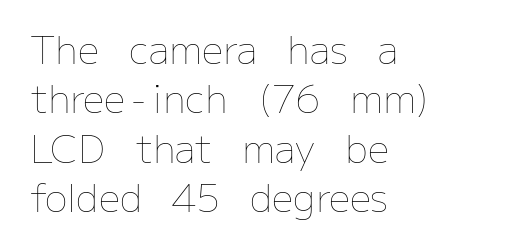
Casual observation: everything's shoved over to the left. Each new line begins a customary step beneath the previous one. The face used here is proportionally spaced, like ordinary book or web type. There is no visible air inserted between adjacent glyphs. The font is comparable to plain body text, perhaps lighter. The zone under the glyphs is completely vacant.
